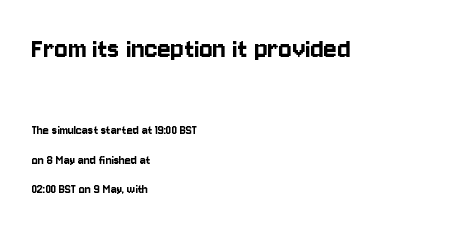
{"serif": "no", "italic": "no", "width": "condensed", "stroke_contrast": "low", "x_height": "large", "monospaced": "no", "underline": "no", "align": "left", "line_spacing": "loose", "line_spacing_ratio": 2.11, "letter_spacing": "normal", "letter_spacing_em": 0.0, "larger_block": "first", "size_ratio": 2.21, "glyph_px": 31}
